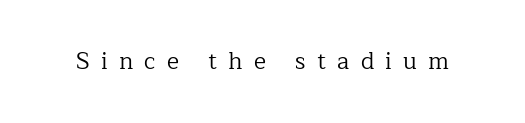
{"italic": "no", "bold": "no", "underline": "no", "letter_spacing": "wide", "letter_spacing_em": 0.49, "glyph_px": 23}
